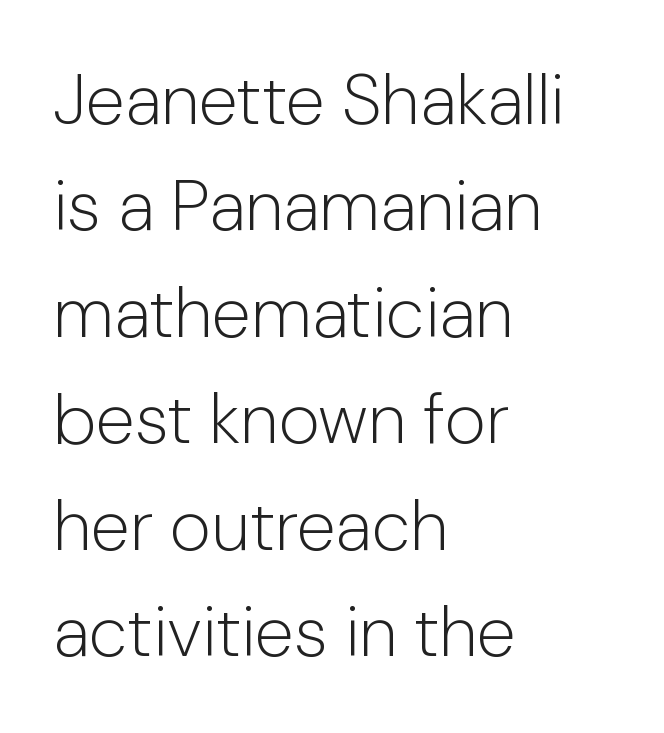
Characters follow at the spacing the type designer built in. A roman cut, with each character standing at attention. The text was rendered using a sans face with plain stroke endings. Proportional: the letters do not fall into vertical columns.
